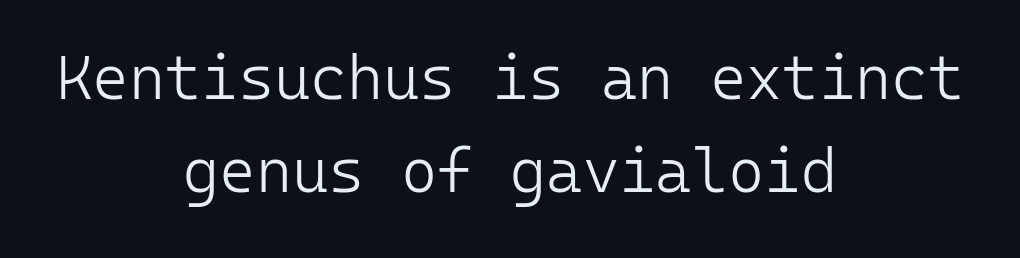
The image shows 62 px light sans-serif type, upright, monospaced; set centered, normal line spacing (1.5x), normal letter spacing, not underlined; low stroke contrast and a medium x-height.
